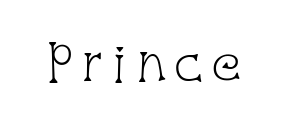
{"serif": "yes", "italic": "no", "bold": "no", "weight": "light", "width": "condensed", "stroke_contrast": "low", "x_height": "large", "monospaced": "no", "underline": "no", "glyph_px": 45}
